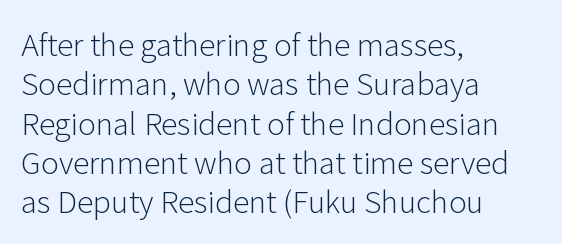
Q: Is the text bold? A: No.
Q: Is the text italic (slanted)? A: No, it is upright.
Q: Is the typeface a serif or a sans-serif typeface? A: Sans-serif.
Q: Is the text underlined? A: No.
Q: How is the paragraph aligned? A: Left-aligned.
Q: Is the spacing between letters normal or unusually wide? A: Normal.
Q: Is the spacing between lines tight, normal or loose? A: Normal.
Q: Width (condensed, normal, or wide)? A: Normal.
Q: Stroke contrast? A: Low.
Q: x-height? A: Medium.
Q: Monospaced? A: No.
